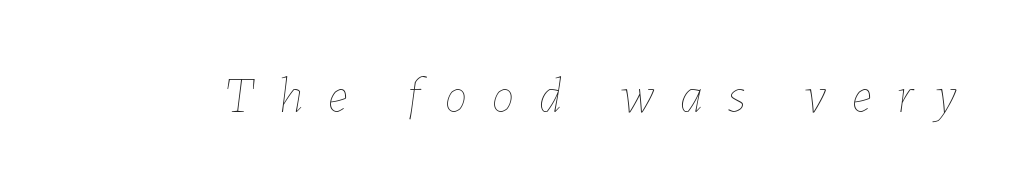
{"italic": "yes", "lean": "right", "slant_degrees": 7, "bold": "no", "weight": "thin", "width": "normal", "stroke_contrast": "low", "x_height": "medium", "monospaced": "no", "underline": "no", "letter_spacing": "wide", "letter_spacing_em": 0.49, "glyph_px": 51}
